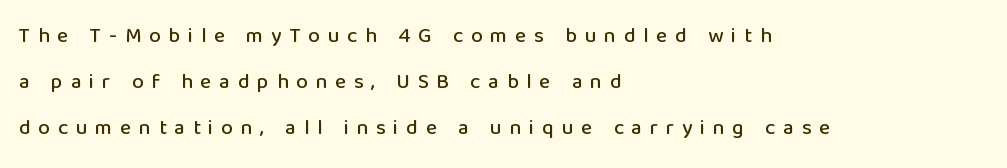
The image shows 21 px text type, upright; set left-aligned, loose line spacing (2.19x), unusually wide letter spacing (+0.37 em), not underlined.
